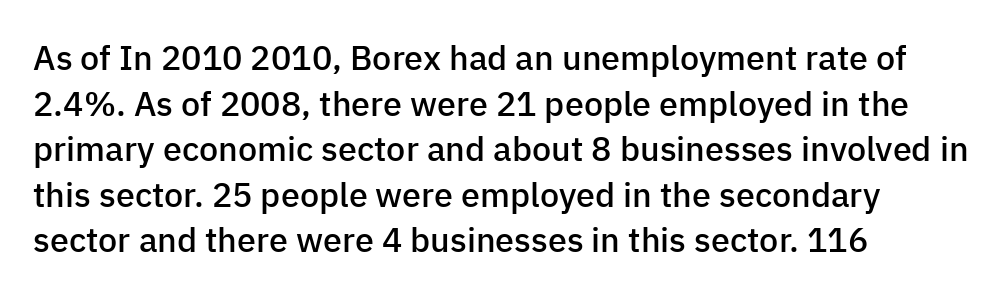
Posture: upright roman. Heft: intermediate — a semibold. Quick note: interline space is typical. This sample uses a sans-serif face. Do the characters align in a grid? No, the font is proportional. Which margin do the lines hug? The left one — the right edge is uneven.
